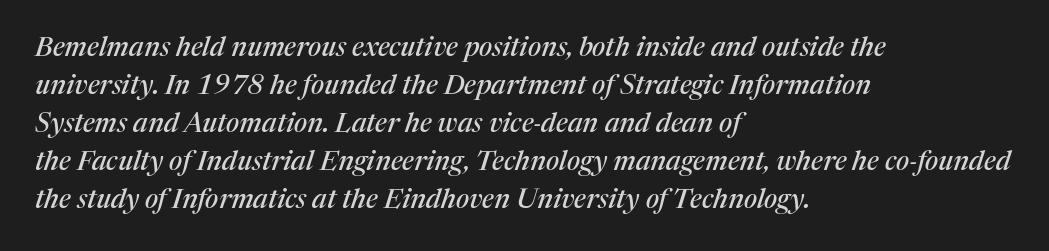
Q: Is the text italic (slanted)? A: Yes, it leans right by about 17 degrees.
Q: Is the text underlined? A: No.
Q: How is the paragraph aligned? A: Left-aligned.
Q: Is the spacing between letters normal or unusually wide? A: Normal.
Q: Is the spacing between lines tight, normal or loose? A: Normal.
